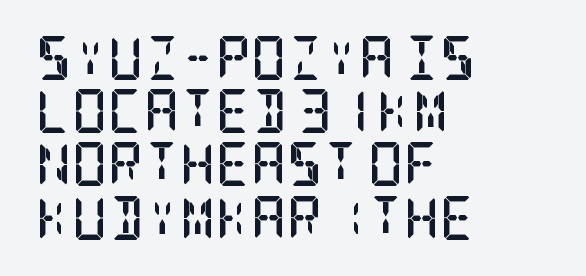
{"serif": "yes", "italic": "no", "bold": "yes", "weight": "semibold", "width": "condensed", "stroke_contrast": "low", "x_height": "large", "underline": "no", "align": "left", "line_spacing_ratio": 1.21, "letter_spacing": "normal", "letter_spacing_em": 0.0, "glyph_px": 44}
